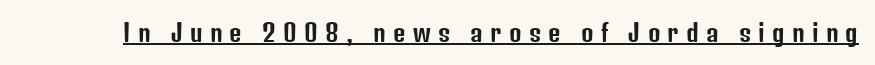
{"italic": "no", "underline": "yes", "letter_spacing": "wide", "letter_spacing_em": 0.3, "glyph_px": 24}
